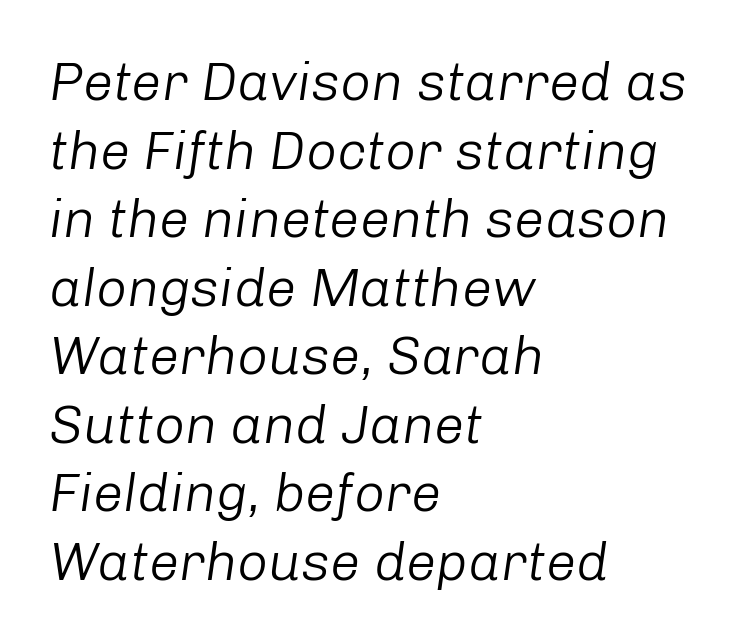
The image shows 54 px light type, italic (leaning right); set left-aligned, normal line spacing (1.27x), normal letter spacing, not underlined; low stroke contrast and a medium x-height.
